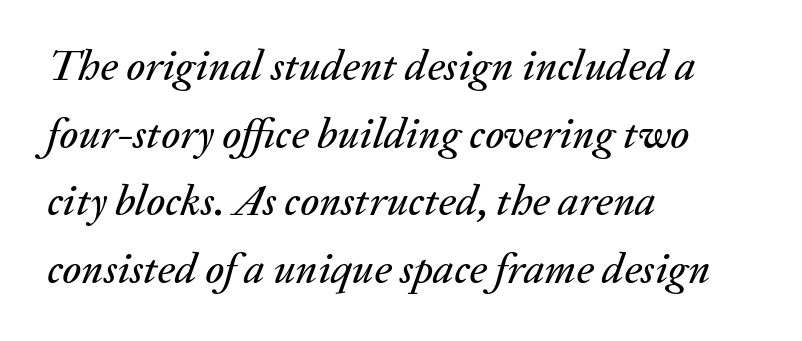
If you drew a line through each stem, it would be angled. Just letters on the line, the space beneath them empty. The rendering keeps characters at their native spacing. Each new line begins a customary step beneath the previous one. The letters advance in unequal steps, a hallmark of proportional type. All the whitespace from short lines collects on the right.
